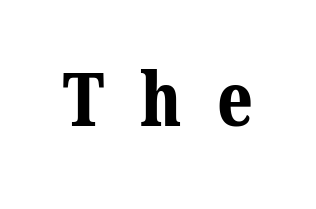
The font is running at its bold setting. Here the designer chose a conventional face with non-uniform glyph widths. The text was rendered using a seriffed face with decorative stroke endings. The zone under the glyphs is completely vacant.
